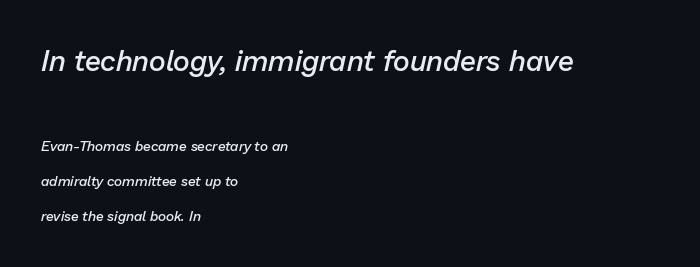
{"italic": "yes", "lean": "right", "slant_degrees": 13, "bold": "semi", "weight": "semibold", "width": "normal", "stroke_contrast": "low", "x_height": "medium", "monospaced": "no", "underline": "no", "align": "left", "line_spacing": "loose", "line_spacing_ratio": 2.49, "letter_spacing": "normal", "letter_spacing_em": 0.0, "larger_block": "first", "size_ratio": 2.07, "glyph_px": 29}
